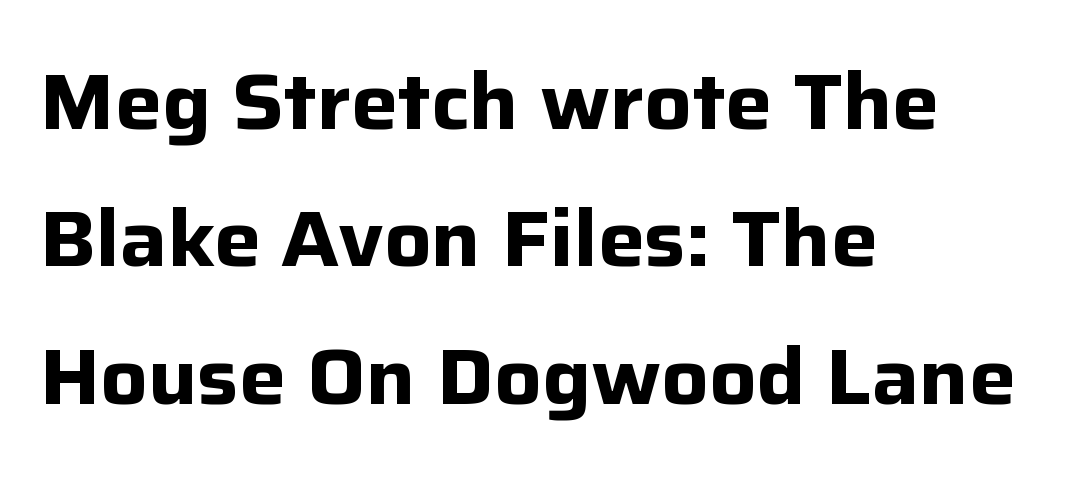
Nobody drew a line under any word here. Do the characters align in a grid? No, the font is proportional. Its strokes are broad and dark, the hallmark of bold type. Every stem runs plumb, perpendicular to the baseline. The paragraph has a hard left edge and a soft right edge. Here the glyphs are tracked normally, forming tight word shapes.
